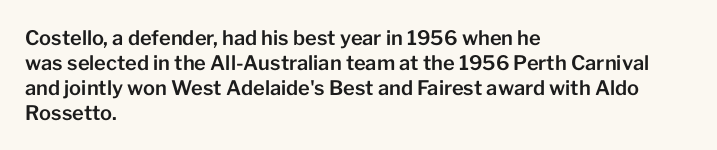
The image shows 20 px text type, upright; set left-aligned, normal line spacing (1.25x), normal letter spacing, not underlined.
